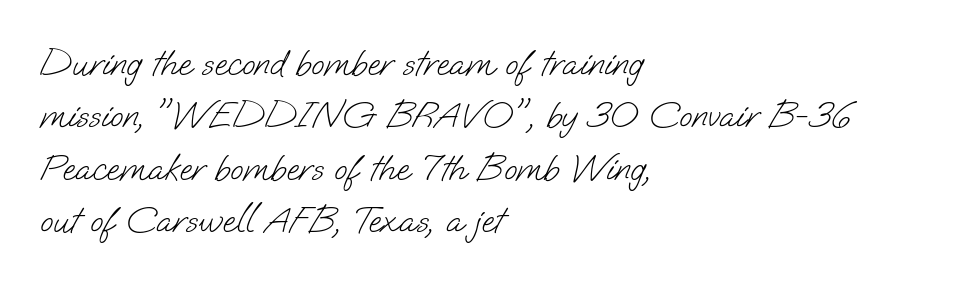
The gaps between neighbouring characters are ordinary and unremarkable. Look at the bottom of the vertical strokes: they stop flat, with no serifs. Compared with typical paragraphs, the rows here are spaced about the same. Descenders are the only things crossing below the line. Weight: not bold — regular or lighter. The face used here is proportionally spaced, like ordinary book or web type.
